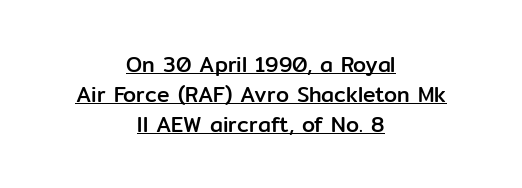
{"italic": "no", "underline": "yes", "align": "center", "line_spacing": "normal", "line_spacing_ratio": 1.42, "letter_spacing": "normal", "letter_spacing_em": 0.0, "glyph_px": 21}
